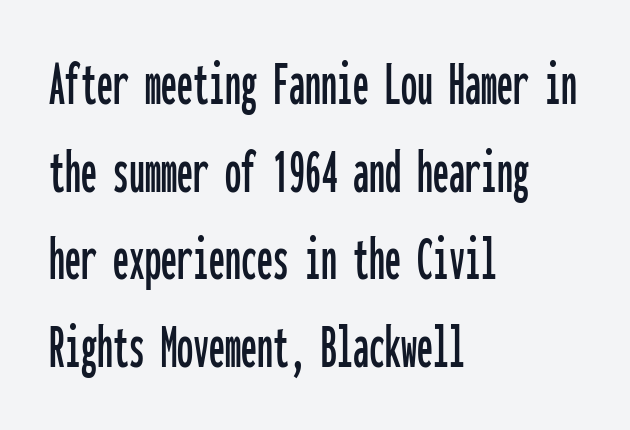
Q: Is the text italic (slanted)? A: No, it is upright.
Q: Is the typeface a serif or a sans-serif typeface? A: Sans-serif.
Q: Is the text underlined? A: No.
Q: How is the paragraph aligned? A: Left-aligned.
Q: Is the spacing between letters normal or unusually wide? A: Normal.
Q: Is the spacing between lines tight, normal or loose? A: Normal.
Q: Width (condensed, normal, or wide)? A: Condensed.
Q: Stroke contrast? A: Low.
Q: x-height? A: Medium.
Q: Monospaced? A: Yes.
